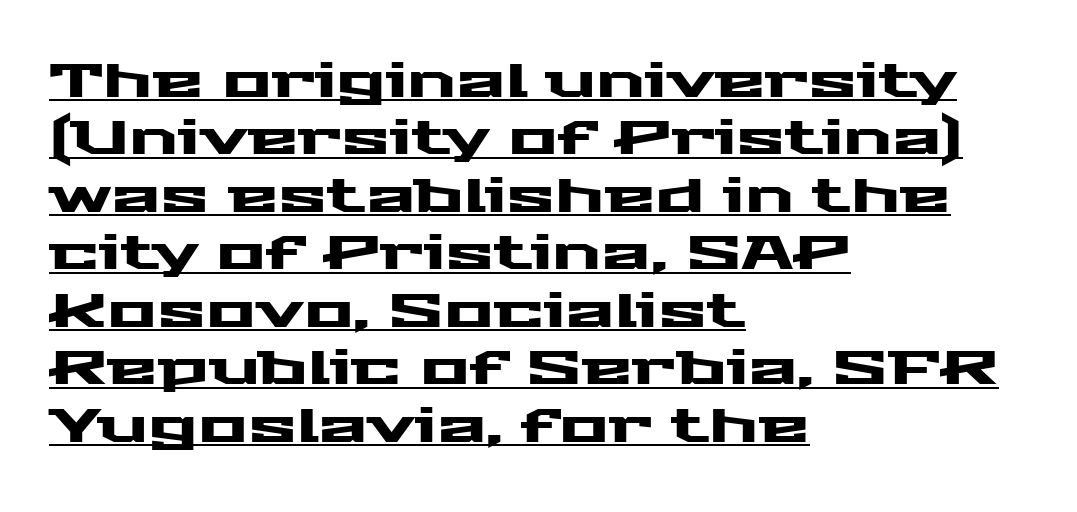
The image shows 46 px wide sans-serif type, upright; set left-aligned, normal line spacing (1.25x), normal letter spacing, underlined; medium stroke contrast and a medium x-height.
